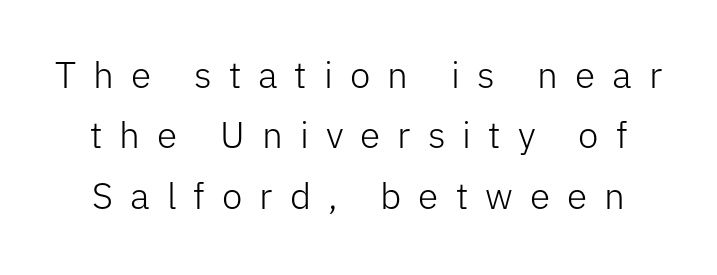
Someone cranked the tracking dial way up on this one. The space beneath each line is pristine and unruled. A light-to-regular cut is what we see here. Type style note: lacks serifs. The letters advance in unequal steps, a hallmark of proportional type.
